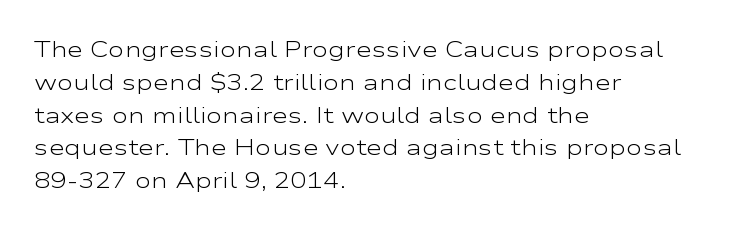
The image shows 22 px text type, upright; set left-aligned, normal line spacing (1.49x), normal letter spacing, not underlined.
